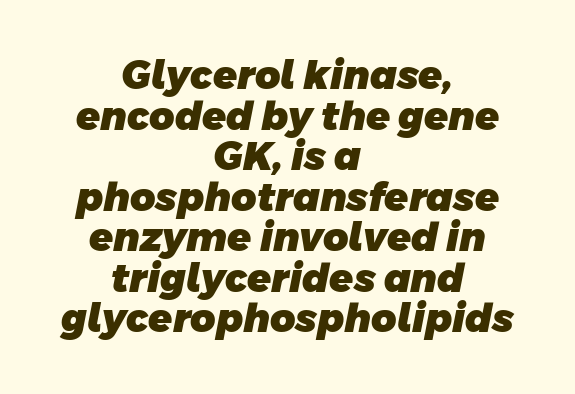
No word sits above an underline. The lines in this sample share a center point and differ in where they start and stop. The horizontal fit of the characters is conventional and even. These lines are composed in type without serifs. What weight is shown? A full bold with thick strokes.
